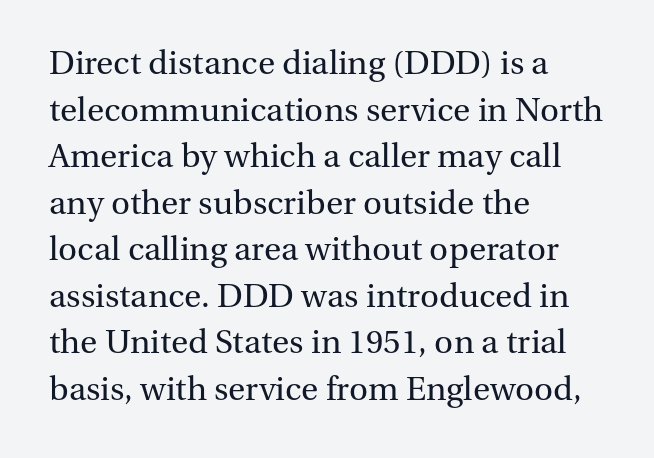
Teacher's note: observe the even left margin — that is flush-left alignment. This sample keeps an unexceptional amount of space between lines. Classification — serif. Character widths vary here, with narrow letters taking less room than wide ones.
